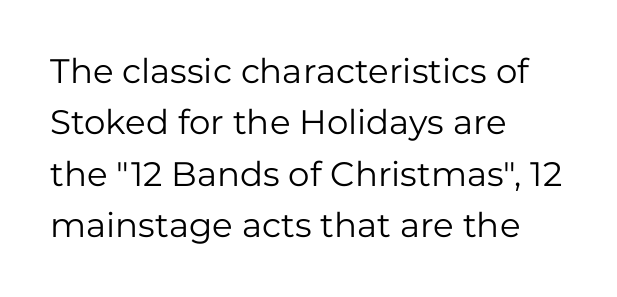
Q: Is the text bold? A: No.
Q: Is the text italic (slanted)? A: No, it is upright.
Q: Is the typeface a serif or a sans-serif typeface? A: Sans-serif.
Q: Is the text underlined? A: No.
Q: How is the paragraph aligned? A: Left-aligned.
Q: Is the spacing between letters normal or unusually wide? A: Normal.
Q: Is the spacing between lines tight, normal or loose? A: Normal.
Q: Width (condensed, normal, or wide)? A: Normal.
Q: Stroke contrast? A: Low.
Q: x-height? A: Medium.
Q: Monospaced? A: No.
